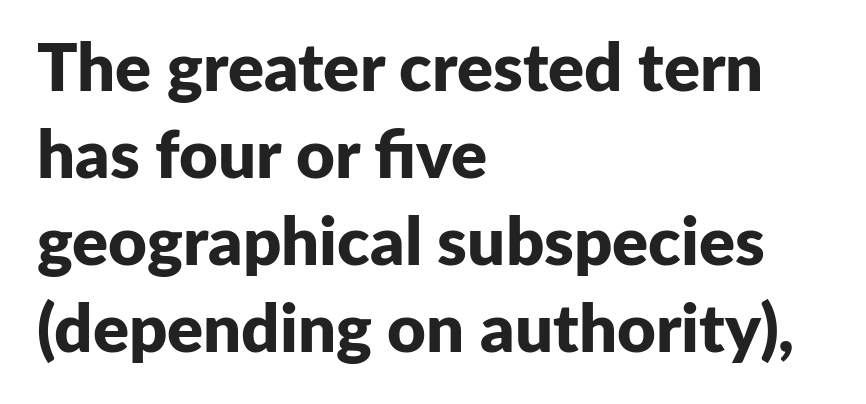
{"serif": "no", "italic": "no", "bold": "yes", "weight": "bold", "width": "normal", "stroke_contrast": "low", "x_height": "medium", "monospaced": "no", "underline": "no", "align": "left", "line_spacing": "normal", "line_spacing_ratio": 1.3, "letter_spacing": "normal", "letter_spacing_em": 0.0, "glyph_px": 67}
